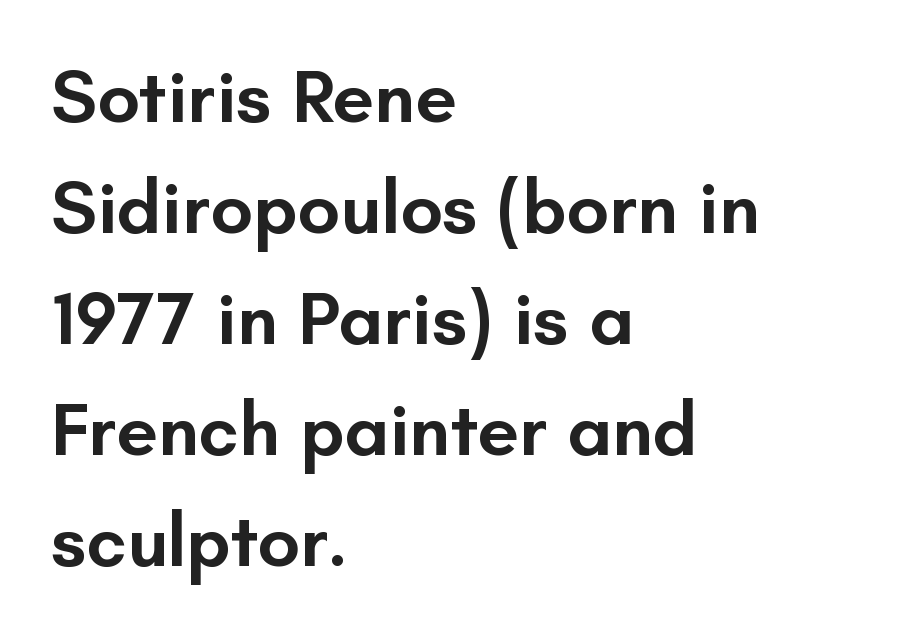
{"serif": "no", "italic": "no", "bold": "semi", "weight": "semibold", "width": "normal", "stroke_contrast": "low", "x_height": "small", "monospaced": "no", "underline": "no", "align": "left", "line_spacing": "normal", "line_spacing_ratio": 1.48, "letter_spacing": "normal", "letter_spacing_em": 0.0, "glyph_px": 75}
